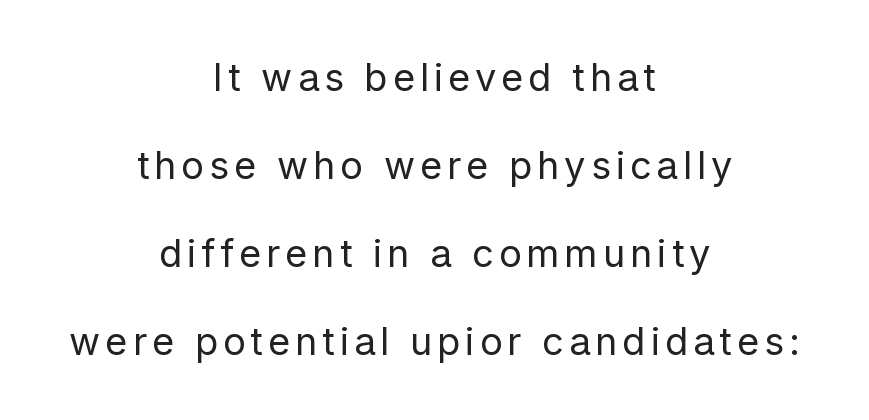
Whoever set this chose breathing room over compactness in the vertical rhythm. Beneath every word, the page is bare. The letters stand straight up with perfectly vertical stems. What kind of face is this? One without serifs — a sans. You could not count columns in this text — the font is proportionally spaced. Centered paragraph, ragged on both sides.
